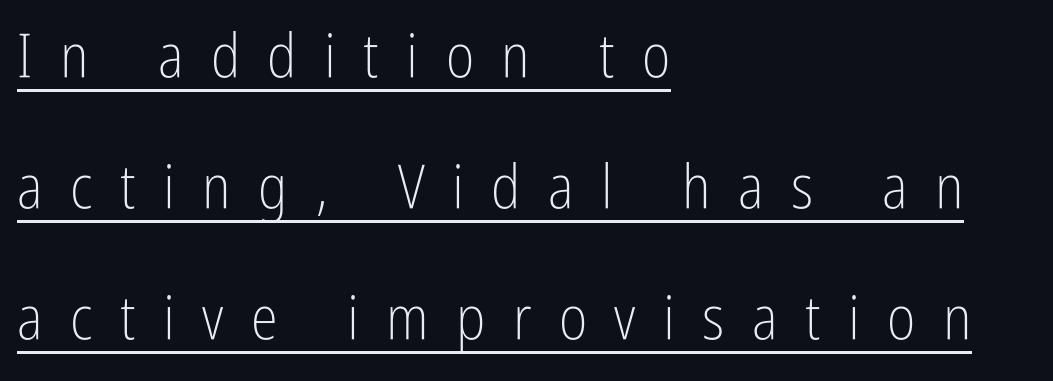
The image shows 61 px light, condensed sans-serif type, upright; set left-aligned, loose line spacing (2.15x), unusually wide letter spacing (+0.45 em), underlined; low stroke contrast and a medium x-height.
